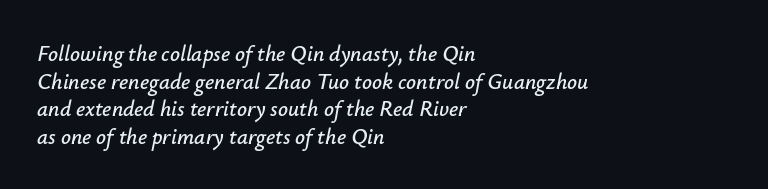
Q: Is the text italic (slanted)? A: Yes, it leans right by about 12 degrees.
Q: Is the text underlined? A: No.
Q: How is the paragraph aligned? A: Left-aligned.
Q: Is the spacing between letters normal or unusually wide? A: Normal.
Q: Is the spacing between lines tight, normal or loose? A: Normal.
